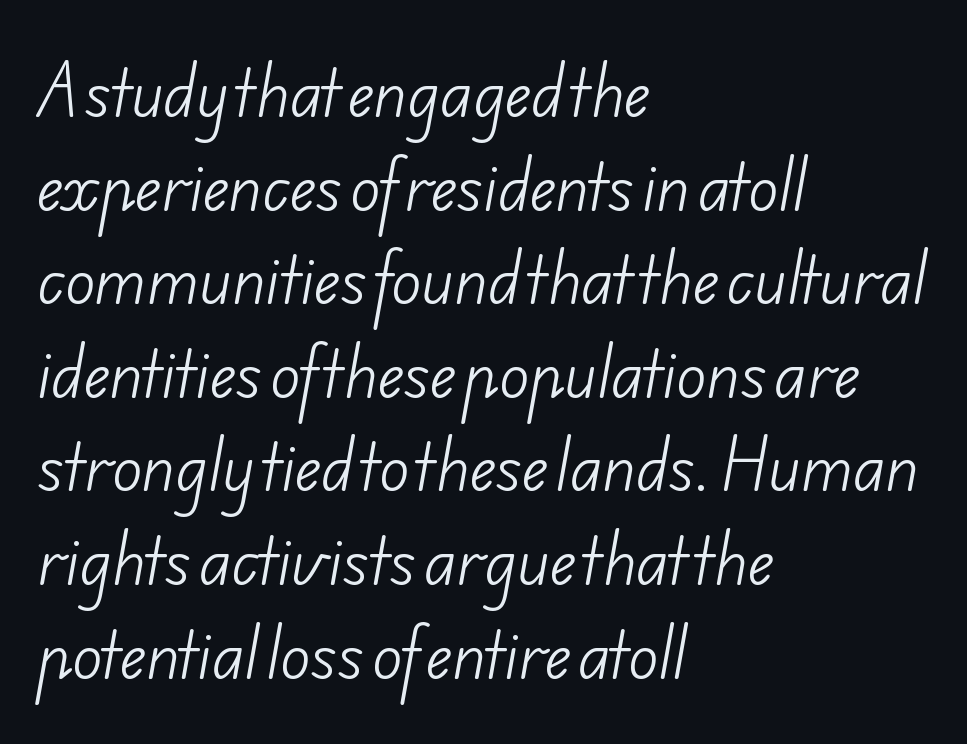
Q: Is the text bold? A: No.
Q: Is the typeface a serif or a sans-serif typeface? A: Sans-serif.
Q: Is the text underlined? A: No.
Q: How is the paragraph aligned? A: Left-aligned.
Q: Is the spacing between letters normal or unusually wide? A: Normal.
Q: Is the spacing between lines tight, normal or loose? A: Normal.
Q: Width (condensed, normal, or wide)? A: Normal.
Q: Stroke contrast? A: Low.
Q: x-height? A: Small.
Q: Monospaced? A: No.
